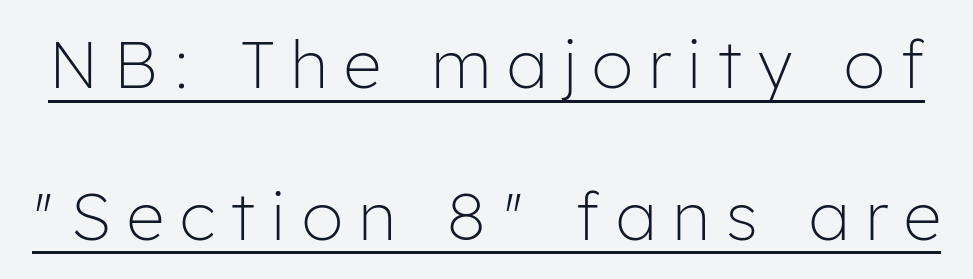
{"serif": "no", "italic": "no", "bold": "no", "weight": "light", "width": "normal", "stroke_contrast": "low", "x_height": "medium", "monospaced": "no", "underline": "yes", "line_spacing": "loose", "line_spacing_ratio": 2.3, "letter_spacing": "wide", "letter_spacing_em": 0.25, "glyph_px": 66}
